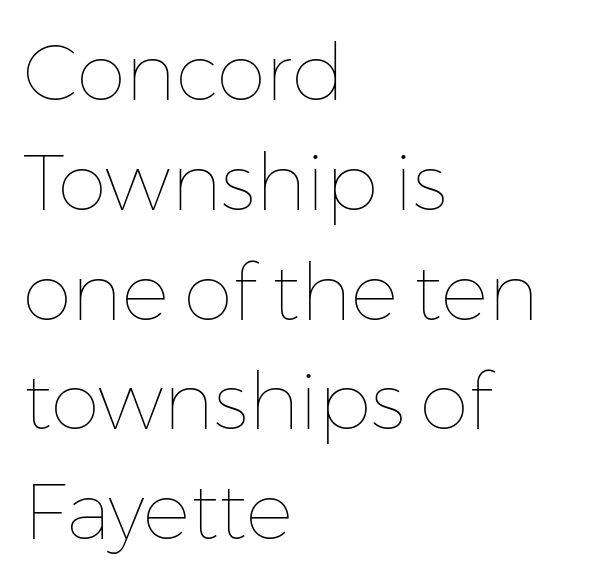
Q: Is the text bold? A: No.
Q: Is the text italic (slanted)? A: No, it is upright.
Q: Is the text underlined? A: No.
Q: How is the paragraph aligned? A: Left-aligned.
Q: Is the spacing between letters normal or unusually wide? A: Normal.
Q: Is the spacing between lines tight, normal or loose? A: Normal.
Q: Width (condensed, normal, or wide)? A: Normal.
Q: Stroke contrast? A: Low.
Q: x-height? A: Medium.
Q: Monospaced? A: No.
